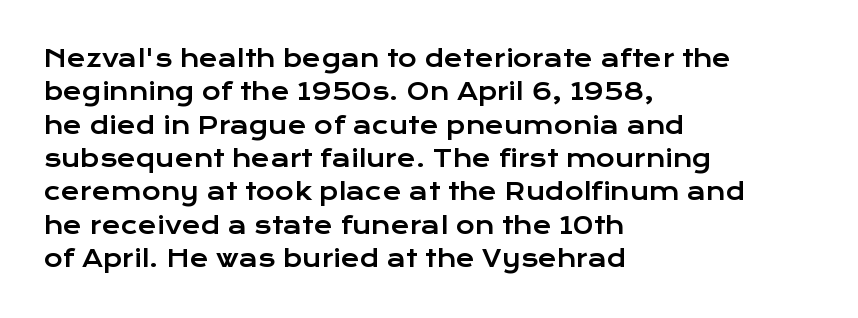
{"italic": "no", "underline": "no", "align": "left", "line_spacing": "normal", "line_spacing_ratio": 1.45, "letter_spacing": "normal", "letter_spacing_em": 0.0, "glyph_px": 23}
